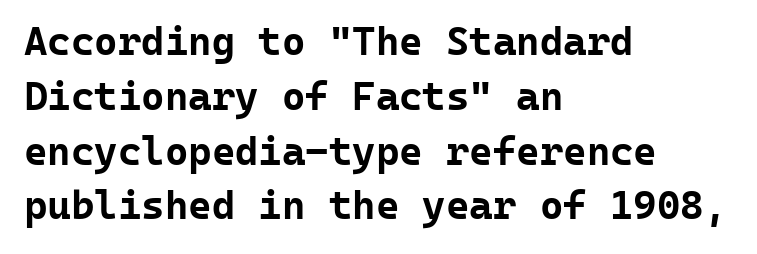
{"serif": "no", "italic": "no", "bold": "yes", "weight": "bold", "width": "normal", "stroke_contrast": "low", "x_height": "medium", "monospaced": "yes", "underline": "no", "align": "left", "line_spacing": "normal", "line_spacing_ratio": 1.37, "letter_spacing": "normal", "letter_spacing_em": 0.0, "glyph_px": 40}
